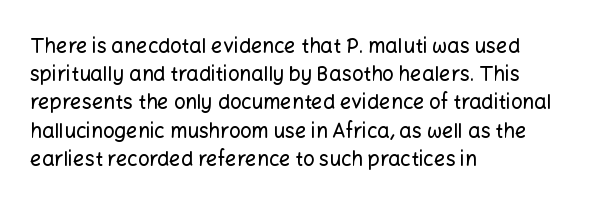
The image shows 20 px text type, upright; set left-aligned, normal line spacing (1.41x), normal letter spacing, not underlined.
